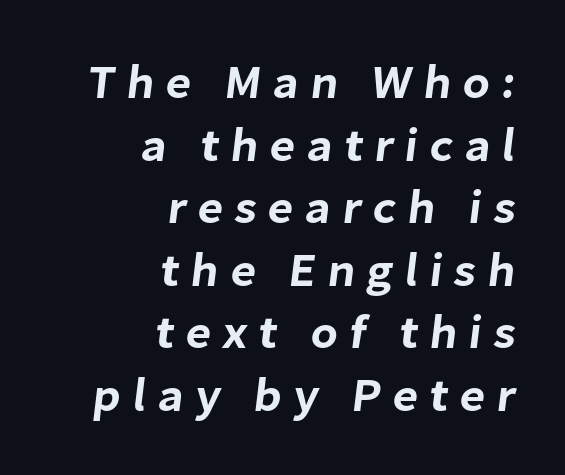
The image shows 47 px sans-serif type; set right-aligned, normal line spacing (1.33x), unusually wide letter spacing (+0.24 em), not underlined; low stroke contrast and a medium x-height.
